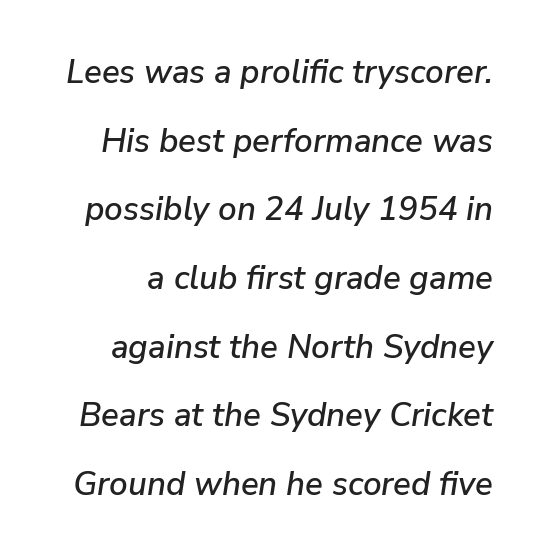
You could not count columns in this text — the font is proportionally spaced. Each word holds together tightly as a unit, with standard inter-letter gaps. Characters are canted at an angle relative to the baseline's perpendicular. Any mark beneath the type? The region is blank. Honestly, the rows look like they've been pulled way apart.
